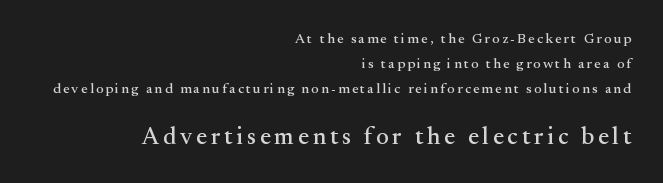
{"italic": "no", "underline": "no", "align": "right", "line_spacing_ratio": 1.77, "larger_block": "second", "size_ratio": 1.71, "glyph_px": 24}
